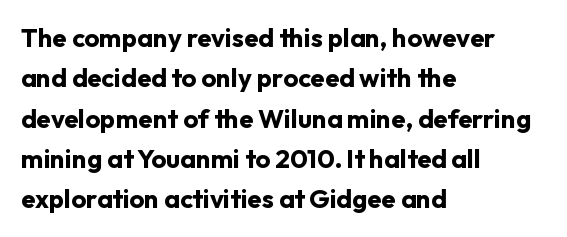
The image shows 26 px bold type, upright; set left-aligned, normal line spacing (1.55x), normal letter spacing, not underlined.
